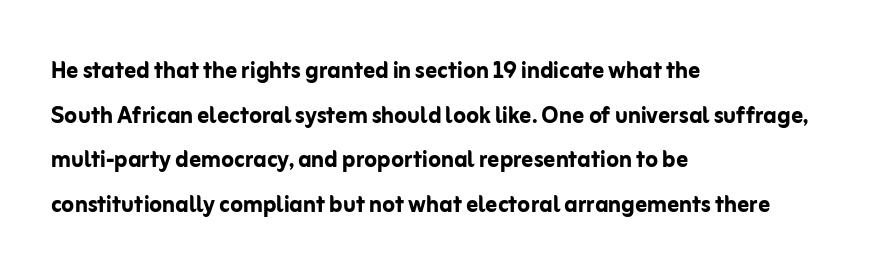
Q: Is the text bold? A: Yes.
Q: Is the text italic (slanted)? A: No, it is upright.
Q: Is the typeface a serif or a sans-serif typeface? A: Sans-serif.
Q: Is the text underlined? A: No.
Q: How is the paragraph aligned? A: Left-aligned.
Q: Is the spacing between letters normal or unusually wide? A: Normal.
Q: Is the spacing between lines tight, normal or loose? A: Normal.
Q: Width (condensed, normal, or wide)? A: Normal.
Q: Stroke contrast? A: Low.
Q: x-height? A: Medium.
Q: Monospaced? A: No.
